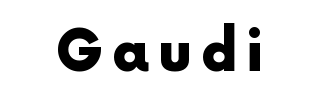
Q: Is the text bold? A: Yes.
Q: Is the text italic (slanted)? A: No, it is upright.
Q: Is the typeface a serif or a sans-serif typeface? A: Sans-serif.
Q: Is the text underlined? A: No.
Q: How is the paragraph aligned? A: Centered.
Q: Width (condensed, normal, or wide)? A: Normal.
Q: x-height? A: Medium.
Q: Monospaced? A: No.
